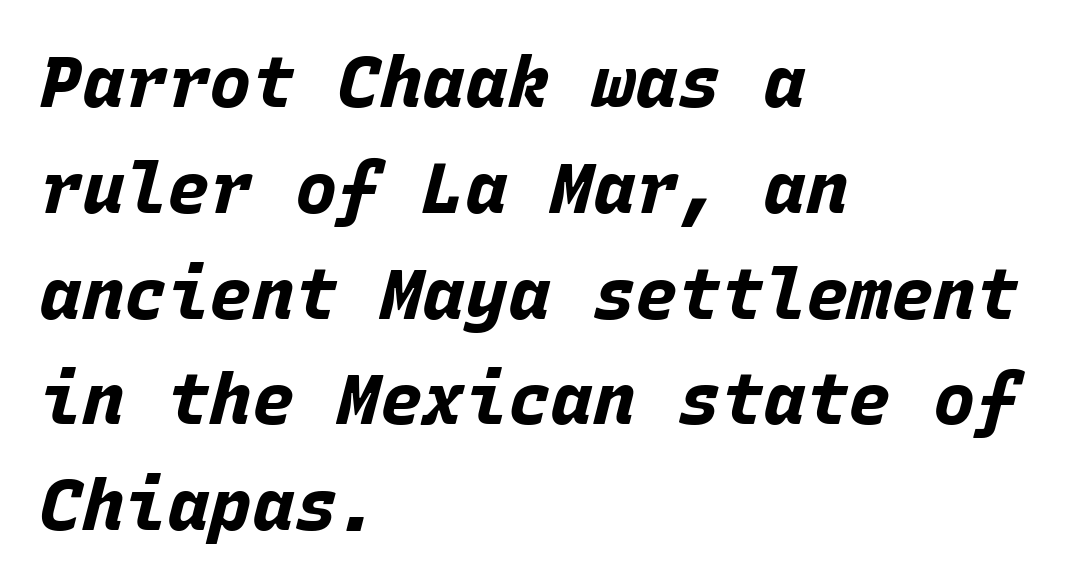
Q: Is the text bold? A: Yes.
Q: Is the text italic (slanted)? A: Yes, it leans right by about 15 degrees.
Q: Is the text underlined? A: No.
Q: How is the paragraph aligned? A: Left-aligned.
Q: Is the spacing between letters normal or unusually wide? A: Normal.
Q: Is the spacing between lines tight, normal or loose? A: Normal.
Q: Width (condensed, normal, or wide)? A: Normal.
Q: Stroke contrast? A: Low.
Q: x-height? A: Large.
Q: Monospaced? A: Yes.
